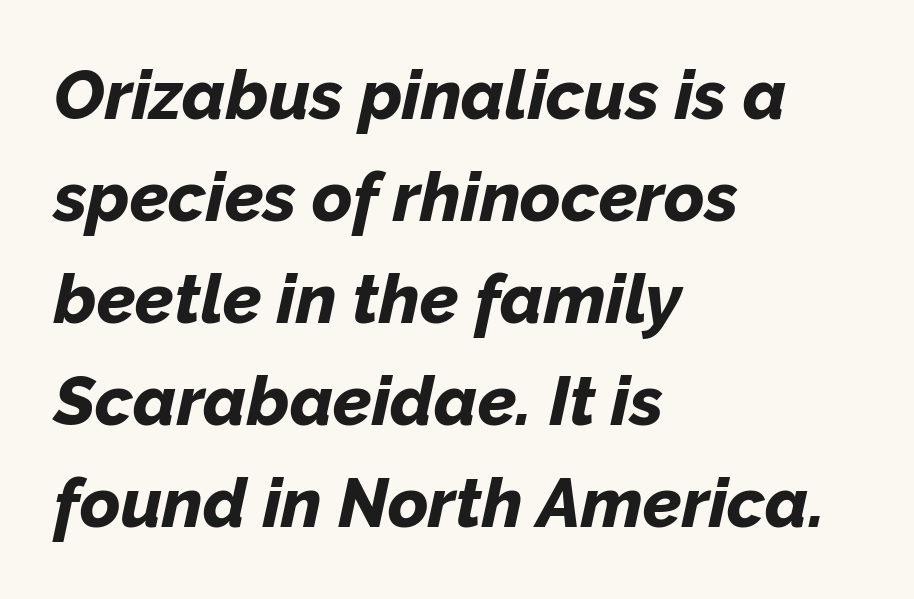
The image shows 69 px bold type, italic (leaning right); set left-aligned, normal line spacing (1.48x), normal letter spacing, not underlined; low stroke contrast and a medium x-height.
